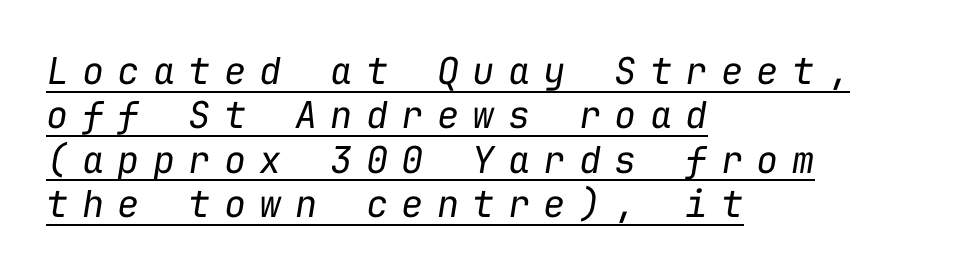
{"italic": "yes", "lean": "right", "slant_degrees": 9, "bold": "no", "weight": "regular", "width": "normal", "stroke_contrast": "low", "x_height": "medium", "monospaced": "yes", "underline": "yes", "align": "left", "line_spacing_ratio": 1.2, "letter_spacing": "wide", "letter_spacing_em": 0.36, "glyph_px": 37}
